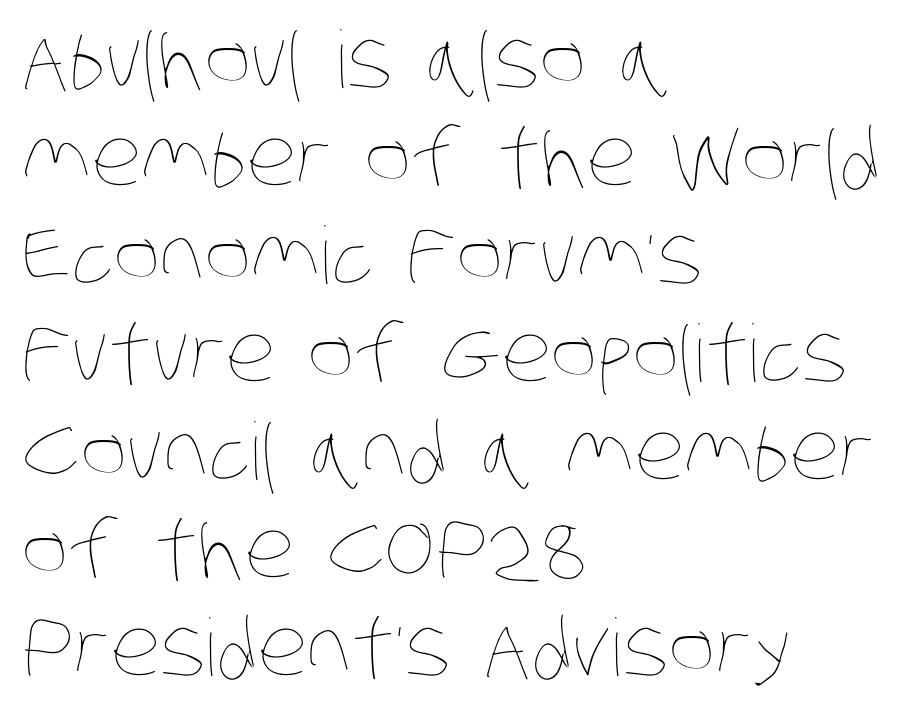
Q: Is the text bold? A: No.
Q: Is the text underlined? A: No.
Q: How is the paragraph aligned? A: Left-aligned.
Q: Is the spacing between letters normal or unusually wide? A: Normal.
Q: Width (condensed, normal, or wide)? A: Condensed.
Q: Stroke contrast? A: Low.
Q: x-height? A: Large.
Q: Monospaced? A: No.
